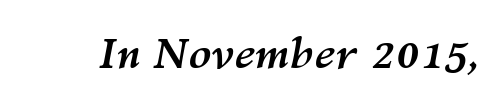
Caption: standard tracking, unaltered. Descender tails drop into unmarked territory. Summary of weight: heavy, a full bold. These lines are rendered in a variable-pitch font.
